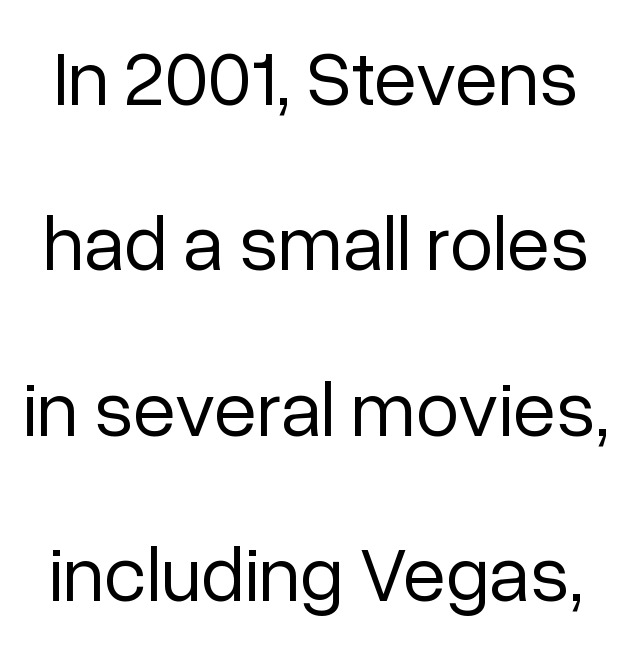
The zone under the glyphs is completely vacant. Looks like regular typesetting: each glyph gets only the width it needs. Students, note that the glyphs here touch the page at normal intervals. Ordinary non-slanted type is in use.
